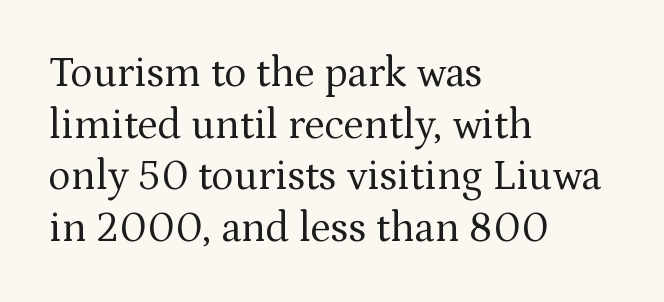
{"serif": "yes", "italic": "no", "bold": "no", "weight": "regular", "width": "normal", "stroke_contrast": "medium", "x_height": "medium", "monospaced": "no", "underline": "no", "align": "left", "line_spacing_ratio": 1.23, "letter_spacing": "normal", "letter_spacing_em": 0.0, "glyph_px": 42}
